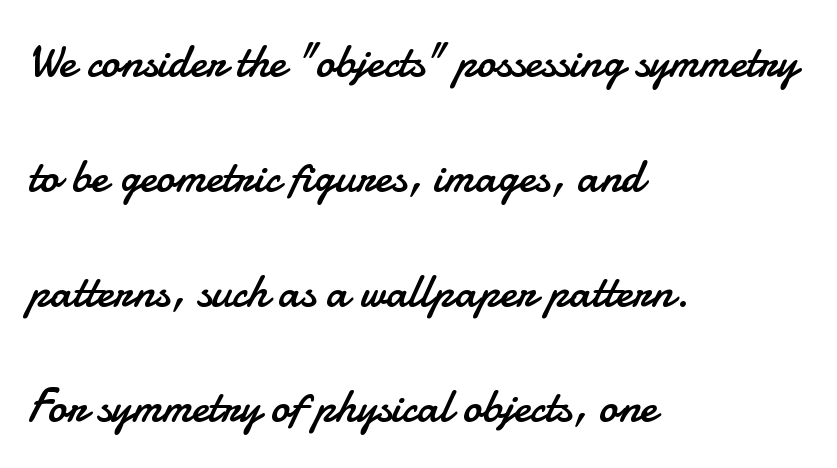
The image shows 47 px regular-weight sans-serif type; set left-aligned, loose line spacing (2.45x), normal letter spacing, not underlined; low stroke contrast and a small x-height.
